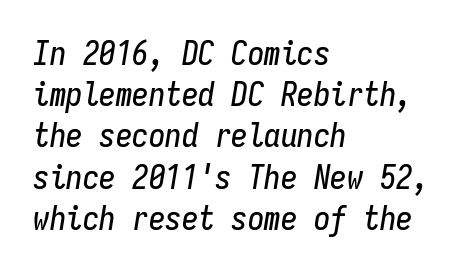
{"italic": "yes", "lean": "right", "slant_degrees": 9, "width": "condensed", "stroke_contrast": "low", "x_height": "medium", "monospaced": "yes", "underline": "no", "align": "left", "line_spacing": "normal", "line_spacing_ratio": 1.25, "letter_spacing": "normal", "letter_spacing_em": 0.0, "glyph_px": 33}
